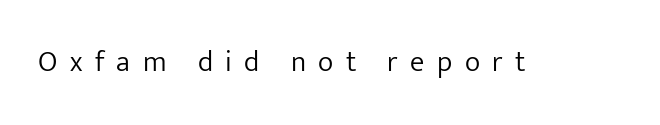
The image shows 29 px light sans-serif type, upright; set unusually wide letter spacing (+0.43 em), not underlined; low stroke contrast and a medium x-height.
